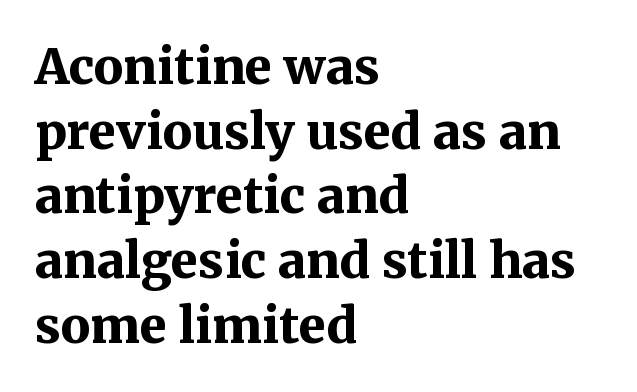
The paragraph has a hard left edge and a soft right edge. Observe the serifs anchoring each vertical stroke in this sample. Summary of vertical rhythm: regular, with standard interline spacing. Descenders are the only things crossing below the line. Looks like regular typesetting: each glyph gets only the width it needs. Emphasis by weight is at full strength: bold.
